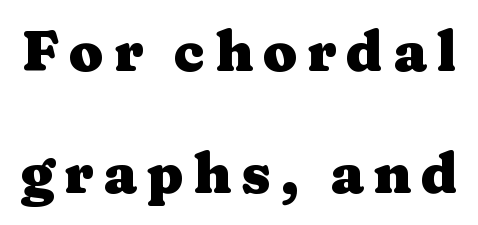
This sample uses an upright cut, with every glyph sitting square on the baseline. Font category for this specimen: serif. The rendering uses natural spacing where letterforms have individual widths. Summary of vertical rhythm: relaxed, with wide interline spacing. The string is rendered with underlining switched off.
